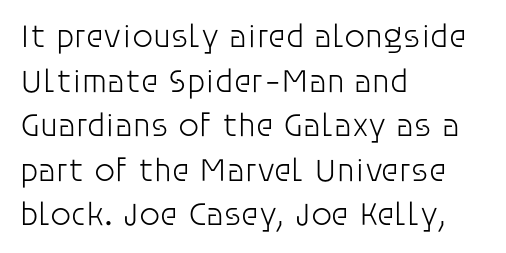
The image shows 33 px light sans-serif type, upright; set left-aligned, normal line spacing (1.35x), normal letter spacing, not underlined; low stroke contrast and a large x-height.
